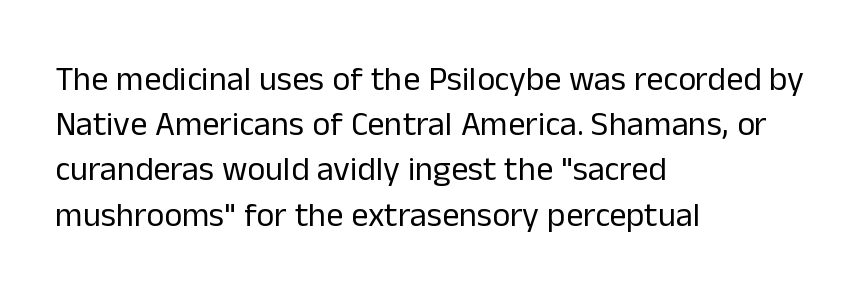
Each row of text sits above clean, open space. Note: no serifs on the glyphs. The passage shown is typed in a proportional face where columns would drift. Italic: no, the glyphs are upright roman. The face used here is rendered with its standard letterfit. Which margin do the lines hug? The left one — the right edge is uneven.
